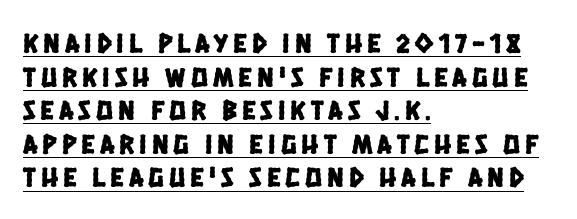
{"serif": "no", "width": "condensed", "stroke_contrast": "low", "x_height": "large", "monospaced": "no", "underline": "yes", "align": "left", "line_spacing_ratio": 1.2, "glyph_px": 28}
